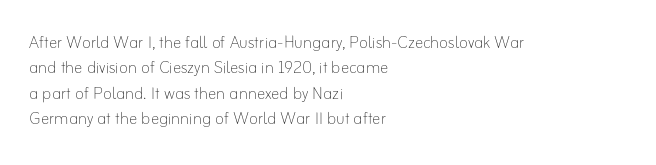
Q: Is the text bold? A: No.
Q: Is the text italic (slanted)? A: No, it is upright.
Q: Is the text underlined? A: No.
Q: How is the paragraph aligned? A: Left-aligned.
Q: Is the spacing between letters normal or unusually wide? A: Normal.
